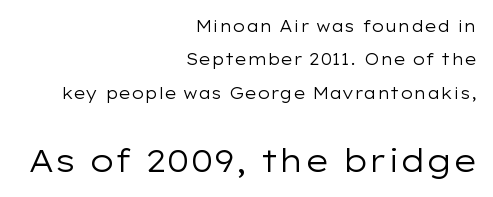
{"serif": "no", "italic": "no", "bold": "no", "weight": "regular", "width": "wide", "stroke_contrast": "low", "x_height": "medium", "monospaced": "no", "underline": "no", "align": "right", "line_spacing": "loose", "line_spacing_ratio": 2.09, "letter_spacing": "normal", "letter_spacing_em": 0.0, "larger_block": "second", "size_ratio": 1.94, "glyph_px": 31}
